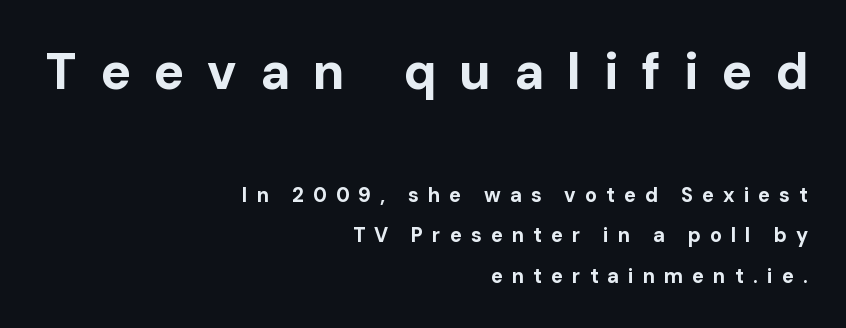
{"serif": "no", "italic": "no", "bold": "yes", "weight": "bold", "width": "normal", "stroke_contrast": "low", "x_height": "medium", "monospaced": "no", "underline": "no", "align": "right", "line_spacing": "loose", "line_spacing_ratio": 2.02, "letter_spacing": "wide", "letter_spacing_em": 0.45, "larger_block": "first", "size_ratio": 2.55, "glyph_px": 51}
